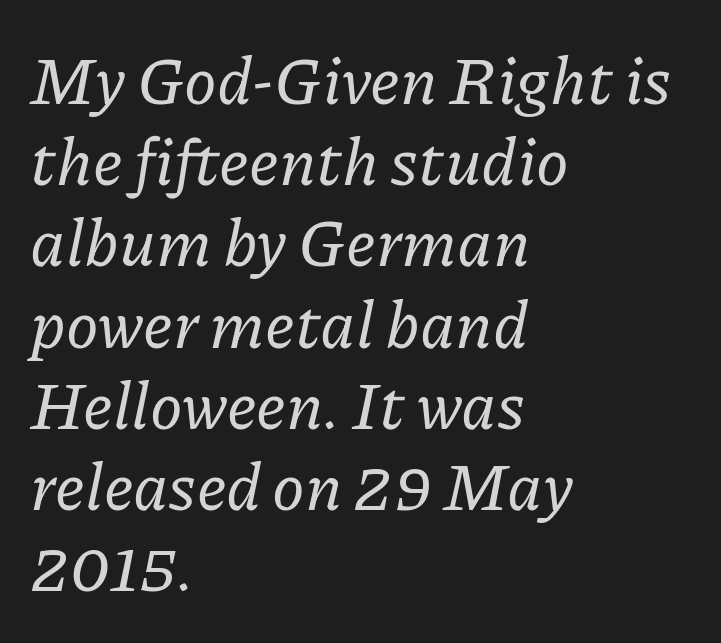
The image shows 66 px serif type, italic (leaning right); set left-aligned, line spacing 1.23x, normal letter spacing, not underlined; low stroke contrast and a medium x-height.
